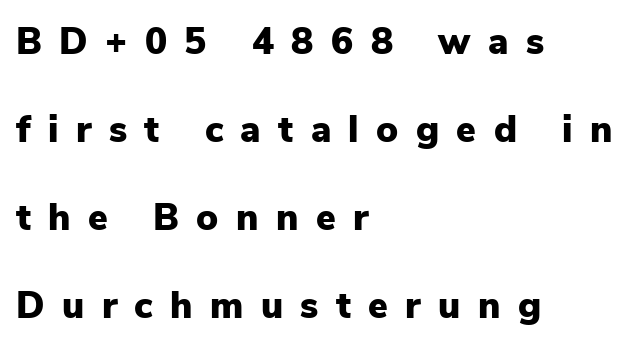
The image shows 37 px heavy sans-serif type, upright; set left-aligned, loose line spacing (2.38x), unusually wide letter spacing (+0.47 em), not underlined; low stroke contrast and a medium x-height.
